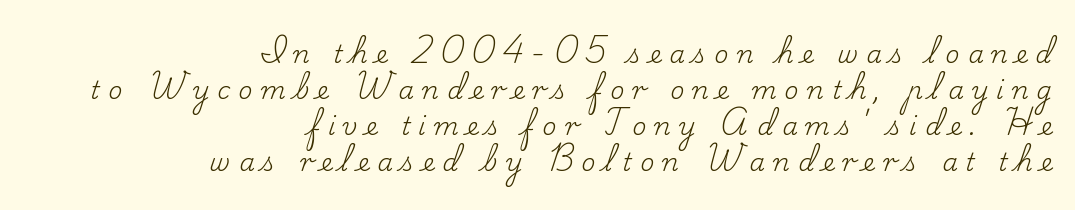
The image shows 25 px text type; set right-aligned, normal line spacing (1.44x), unusually wide letter spacing (+0.32 em), not underlined.
